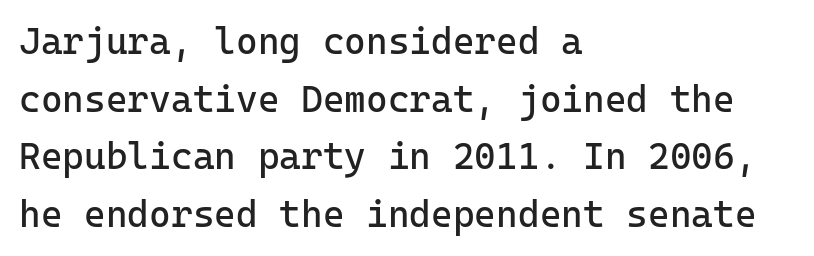
The image shows 37 px regular-weight sans-serif type, upright, monospaced; set left-aligned, normal line spacing (1.56x), normal letter spacing, not underlined; low stroke contrast and a medium x-height.
